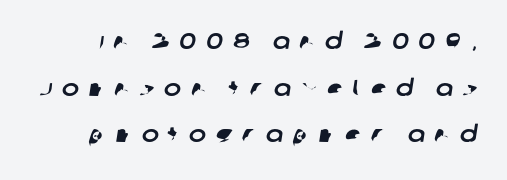
{"underline": "no", "line_spacing": "loose", "line_spacing_ratio": 2.03, "letter_spacing": "wide", "letter_spacing_em": 0.42, "glyph_px": 23}
